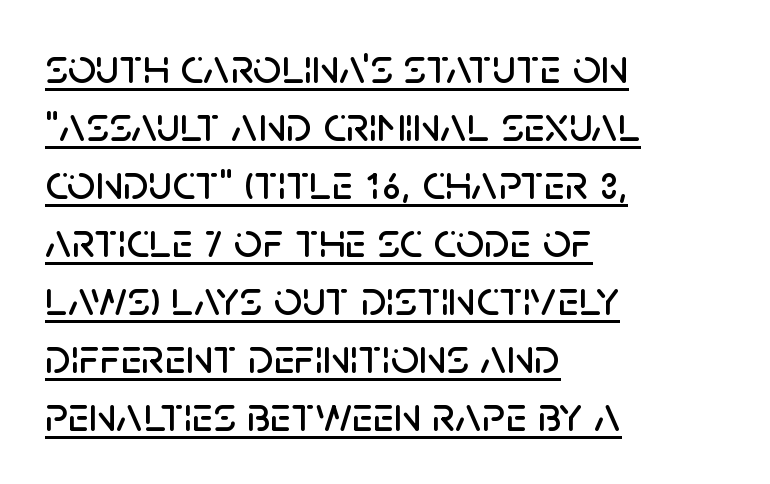
Like a heading marked for emphasis, these lines bear an underscore. The type sits square on the baseline with zero lean. The rendering shows plain stroke endings on the letterforms — a sans-serif design. These lines stack with their left ends in a neat column. The line texture is even and compact thanks to regular tracking.
